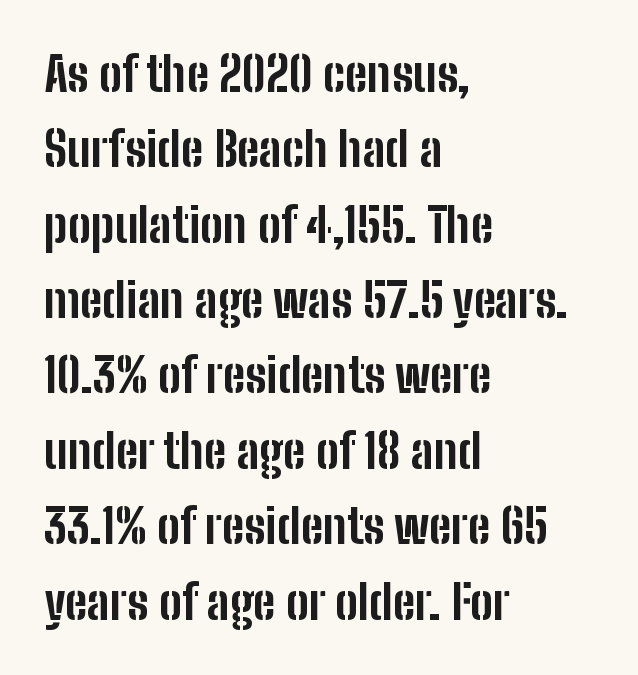
{"serif": "no", "italic": "no", "bold": "yes", "weight": "bold", "width": "condensed", "stroke_contrast": "low", "x_height": "medium", "monospaced": "no", "underline": "no", "align": "left", "line_spacing": "normal", "line_spacing_ratio": 1.57, "letter_spacing": "normal", "letter_spacing_em": 0.0, "glyph_px": 48}
